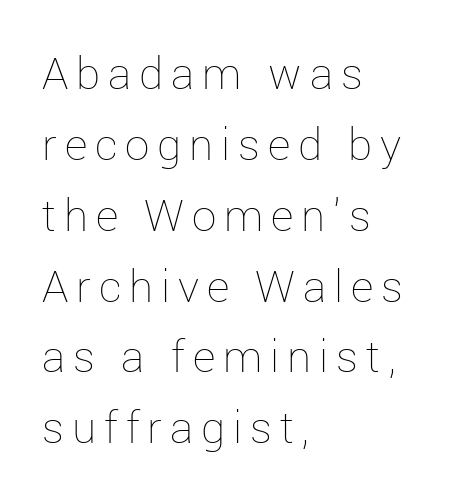
The image shows 44 px thin type, upright; set left-aligned, normal line spacing (1.61x), not underlined; low stroke contrast and a medium x-height.
